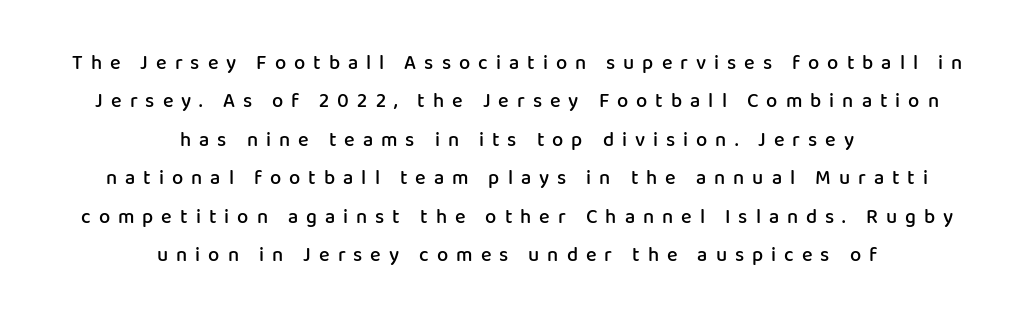
Q: Is the text bold? A: Semi-bold.
Q: Is the text italic (slanted)? A: No, it is upright.
Q: Is the text underlined? A: No.
Q: How is the paragraph aligned? A: Centered.
Q: Is the spacing between letters normal or unusually wide? A: Unusually wide.
Q: Is the spacing between lines tight, normal or loose? A: Loose.
